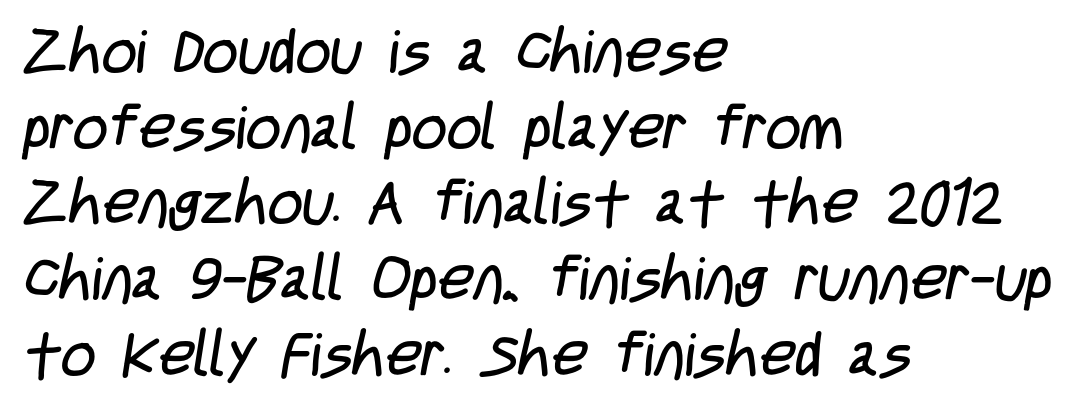
{"serif": "no", "bold": "no", "weight": "regular", "width": "condensed", "stroke_contrast": "low", "x_height": "large", "monospaced": "no", "underline": "no", "align": "left", "line_spacing_ratio": 1.24, "letter_spacing": "normal", "letter_spacing_em": 0.0, "glyph_px": 61}
